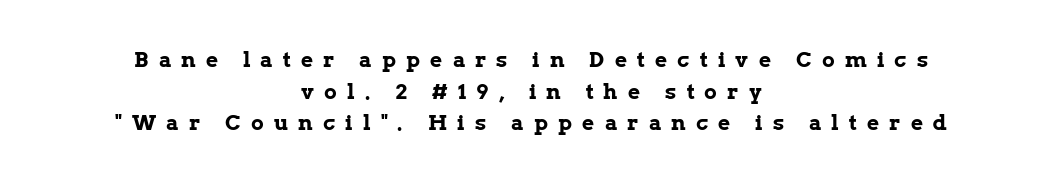
The image shows 21 px bold type, upright; set centered, normal line spacing (1.51x), unusually wide letter spacing (+0.49 em), not underlined.
